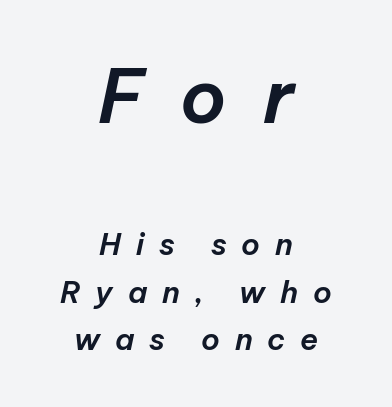
Q: Is the text italic (slanted)? A: Yes, it leans right by about 12 degrees.
Q: Is the text underlined? A: No.
Q: How is the paragraph aligned? A: Centered.
Q: Is the spacing between letters normal or unusually wide? A: Unusually wide.
Q: Is the spacing between lines tight, normal or loose? A: Normal.
Q: Which block of text is set in a larger size, the first (top) or the second (bottom)? A: The first (top) one.
Q: Width (condensed, normal, or wide)? A: Normal.
Q: Stroke contrast? A: Low.
Q: x-height? A: Medium.
Q: Monospaced? A: No.
